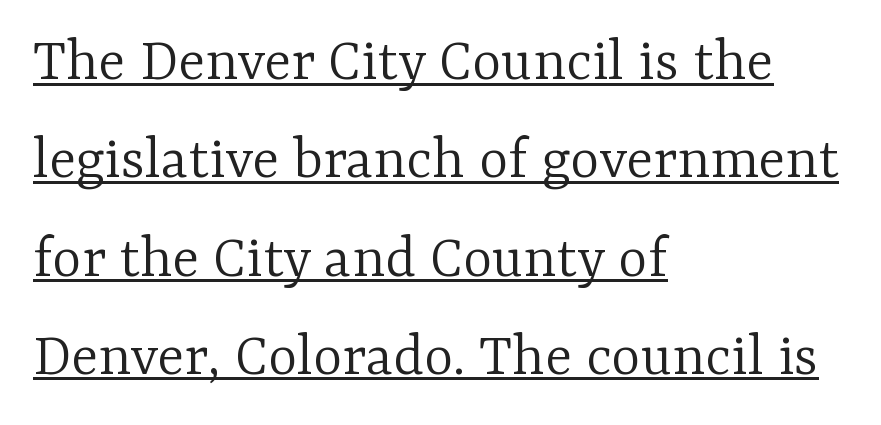
The image shows 63 px light serif type, upright; set left-aligned, normal line spacing (1.56x), normal letter spacing, underlined; low stroke contrast and a medium x-height.
